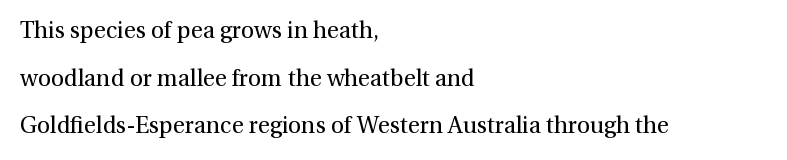
{"italic": "no", "bold": "no", "underline": "no", "align": "left", "line_spacing": "loose", "line_spacing_ratio": 2.07, "letter_spacing": "normal", "letter_spacing_em": 0.0, "glyph_px": 23}
